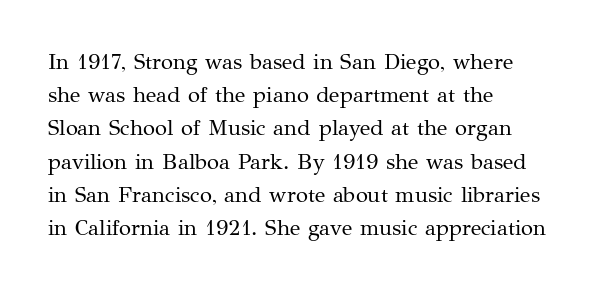
{"italic": "no", "bold": "no", "underline": "no", "align": "left", "line_spacing": "normal", "line_spacing_ratio": 1.51, "letter_spacing": "normal", "letter_spacing_em": 0.0, "glyph_px": 22}
